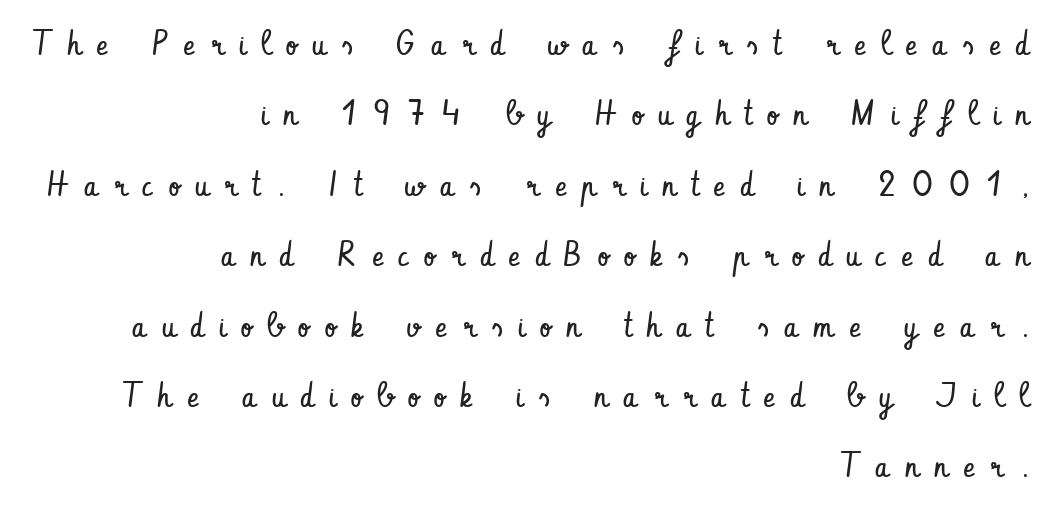
Q: Is the text bold? A: No.
Q: Is the text italic (slanted)? A: No, it is upright.
Q: Is the typeface a serif or a sans-serif typeface? A: Sans-serif.
Q: Is the text underlined? A: No.
Q: How is the paragraph aligned? A: Right-aligned.
Q: Is the spacing between letters normal or unusually wide? A: Unusually wide.
Q: Is the spacing between lines tight, normal or loose? A: Loose.
Q: Width (condensed, normal, or wide)? A: Condensed.
Q: Stroke contrast? A: Low.
Q: x-height? A: Small.
Q: Monospaced? A: No.
